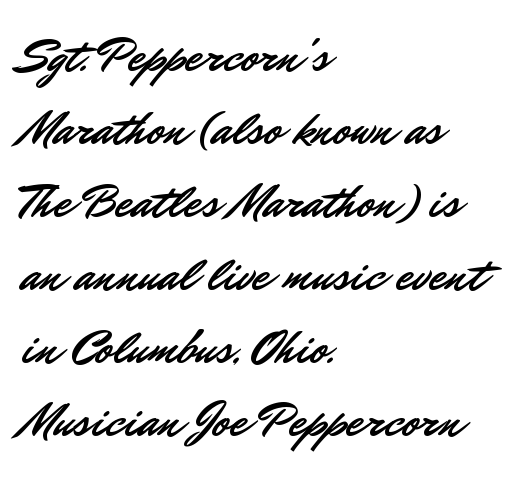
Q: Is the text italic (slanted)? A: Yes.
Q: Is the typeface a serif or a sans-serif typeface? A: Sans-serif.
Q: Is the text underlined? A: No.
Q: How is the paragraph aligned? A: Left-aligned.
Q: Is the spacing between letters normal or unusually wide? A: Normal.
Q: Is the spacing between lines tight, normal or loose? A: Normal.
Q: Width (condensed, normal, or wide)? A: Normal.
Q: Stroke contrast? A: Low.
Q: x-height? A: Small.
Q: Monospaced? A: No.
